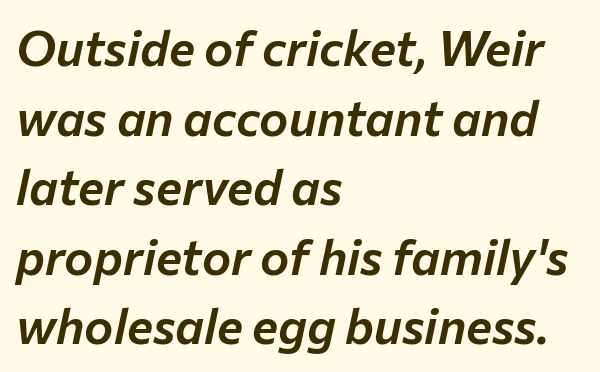
A typesetter would call this proportional, since set widths differ per character. Is the type slanted? Yes — the strokes lean at a clear angle. Standard letterfit; no display-style spreading of the glyphs. Each row of text sits above clean, open space.
